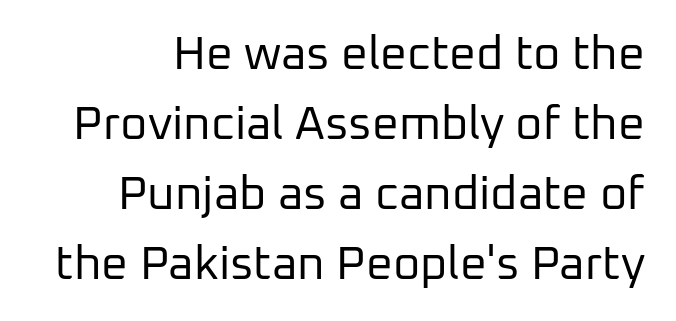
Q: Is the text bold? A: No.
Q: Is the text italic (slanted)? A: No, it is upright.
Q: Is the typeface a serif or a sans-serif typeface? A: Sans-serif.
Q: Is the text underlined? A: No.
Q: Is the spacing between letters normal or unusually wide? A: Normal.
Q: Is the spacing between lines tight, normal or loose? A: Normal.
Q: Width (condensed, normal, or wide)? A: Normal.
Q: Stroke contrast? A: Low.
Q: x-height? A: Medium.
Q: Monospaced? A: No.
